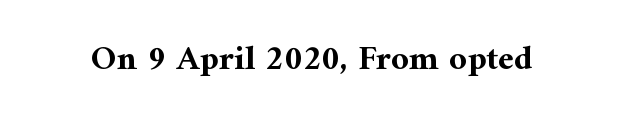
Q: Is the text bold? A: Yes.
Q: Is the text italic (slanted)? A: No, it is upright.
Q: Is the typeface a serif or a sans-serif typeface? A: Serif.
Q: Is the text underlined? A: No.
Q: Is the spacing between letters normal or unusually wide? A: Normal.
Q: Width (condensed, normal, or wide)? A: Normal.
Q: Stroke contrast? A: Medium.
Q: x-height? A: Medium.
Q: Monospaced? A: No.
